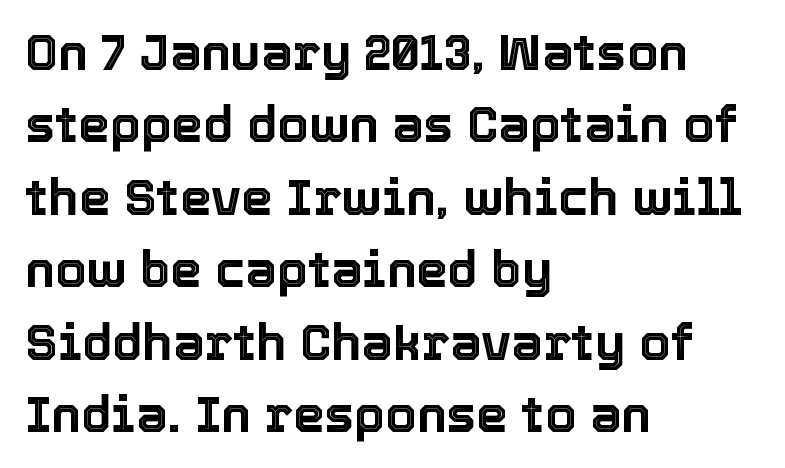
{"italic": "no", "width": "normal", "x_height": "medium", "monospaced": "no", "underline": "no", "align": "left", "line_spacing": "normal", "line_spacing_ratio": 1.45, "letter_spacing": "normal", "letter_spacing_em": 0.0, "glyph_px": 50}
